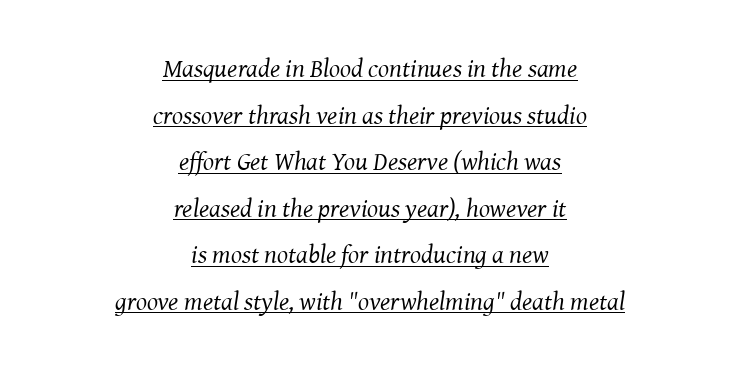
{"italic": "yes", "lean": "right", "slant_degrees": 8, "bold": "no", "underline": "yes", "align": "center", "line_spacing_ratio": 1.79, "letter_spacing": "normal", "letter_spacing_em": 0.0, "glyph_px": 26}
